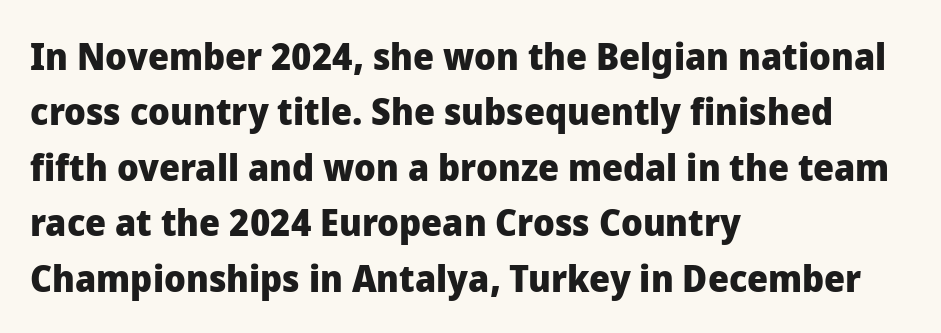
{"serif": "no", "italic": "no", "bold": "yes", "weight": "heavy", "width": "normal", "stroke_contrast": "low", "x_height": "medium", "monospaced": "no", "underline": "no", "align": "left", "line_spacing": "normal", "line_spacing_ratio": 1.5, "letter_spacing": "normal", "letter_spacing_em": 0.0, "glyph_px": 37}
